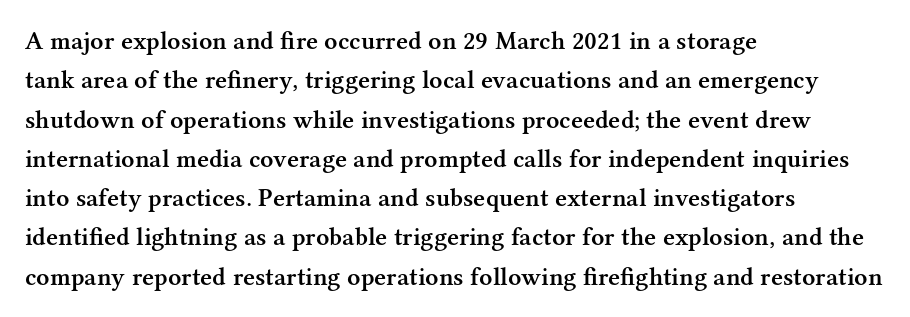
Layout note: lines flush left. The rendering uses a moderate line-height, typical for paragraphs. The typography opts for an upright posture over an oblique one. Weight check: semibold — heavier than regular, not quite bold. The area under the type is left untouched.
